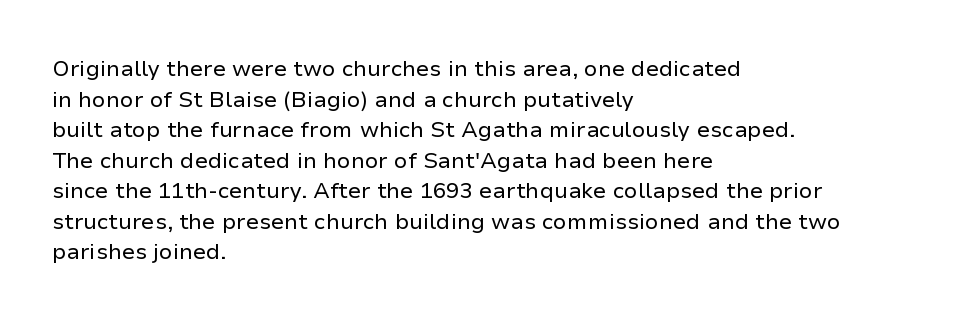
Q: Is the text bold? A: No.
Q: Is the text italic (slanted)? A: No, it is upright.
Q: Is the text underlined? A: No.
Q: How is the paragraph aligned? A: Left-aligned.
Q: Is the spacing between letters normal or unusually wide? A: Normal.
Q: Is the spacing between lines tight, normal or loose? A: Normal.
